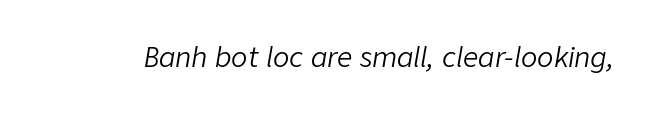
{"italic": "yes", "lean": "right", "slant_degrees": 9, "bold": "no", "underline": "no", "letter_spacing": "normal", "letter_spacing_em": 0.0, "glyph_px": 27}
